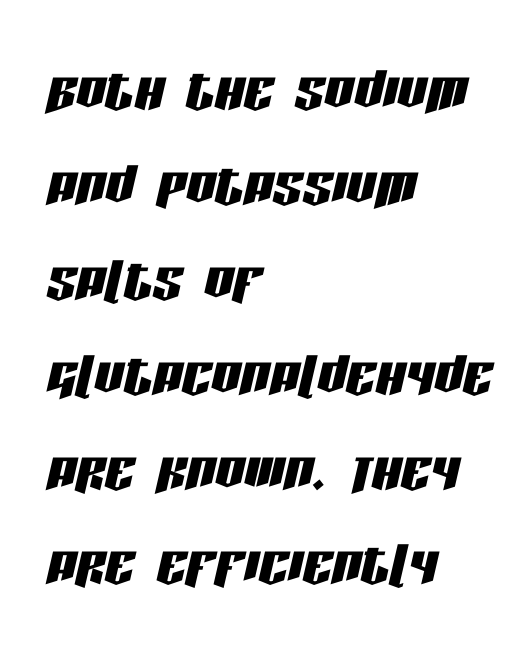
Q: Is the text italic (slanted)? A: Yes, it leans right by about 13 degrees.
Q: Is the text underlined? A: No.
Q: How is the paragraph aligned? A: Left-aligned.
Q: Is the spacing between letters normal or unusually wide? A: Normal.
Q: Is the spacing between lines tight, normal or loose? A: Normal.
Q: Width (condensed, normal, or wide)? A: Condensed.
Q: Stroke contrast? A: Low.
Q: x-height? A: Large.
Q: Monospaced? A: No.
